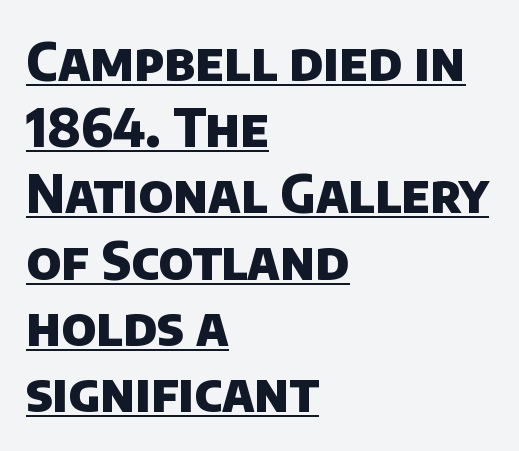
Q: Is the text bold? A: Yes.
Q: Is the typeface a serif or a sans-serif typeface? A: Sans-serif.
Q: Is the text underlined? A: Yes.
Q: How is the paragraph aligned? A: Left-aligned.
Q: Is the spacing between letters normal or unusually wide? A: Normal.
Q: Is the spacing between lines tight, normal or loose? A: Normal.
Q: Width (condensed, normal, or wide)? A: Normal.
Q: Stroke contrast? A: Low.
Q: x-height? A: Large.
Q: Monospaced? A: No.
